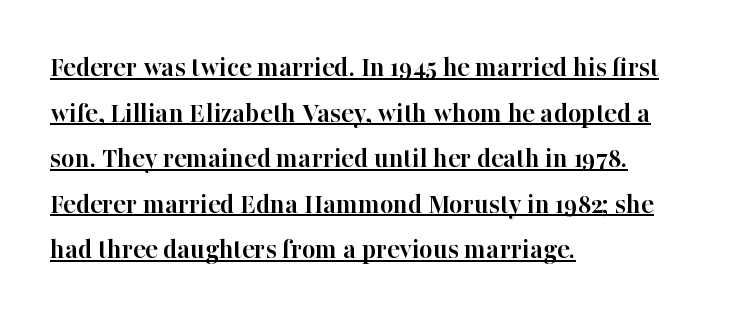
Q: Is the text bold? A: Yes.
Q: Is the text italic (slanted)? A: No, it is upright.
Q: Is the typeface a serif or a sans-serif typeface? A: Serif.
Q: Is the text underlined? A: Yes.
Q: How is the paragraph aligned? A: Left-aligned.
Q: Is the spacing between letters normal or unusually wide? A: Normal.
Q: Is the spacing between lines tight, normal or loose? A: Normal.
Q: Width (condensed, normal, or wide)? A: Normal.
Q: Stroke contrast? A: High.
Q: x-height? A: Medium.
Q: Monospaced? A: No.
